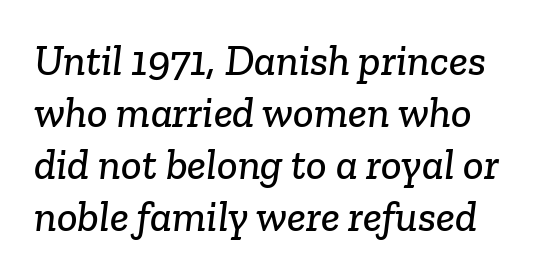
The passage shown is typed in a proportional face where columns would drift. Rule under the text: the space is simply empty. The face used here is seriffed, in the tradition of book romans. No extra tracking has been applied to these lines.
